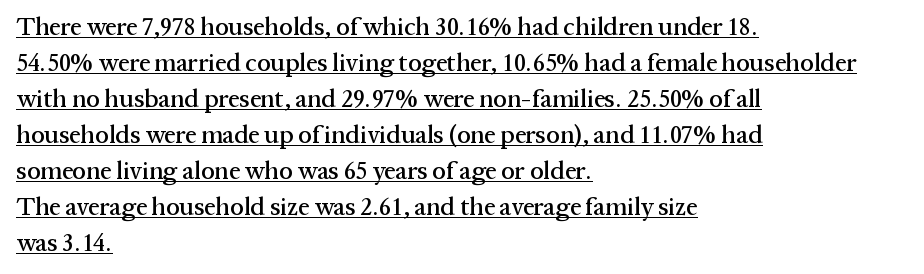
The image shows 25 px text type, upright; set left-aligned, normal line spacing (1.44x), normal letter spacing, underlined.
